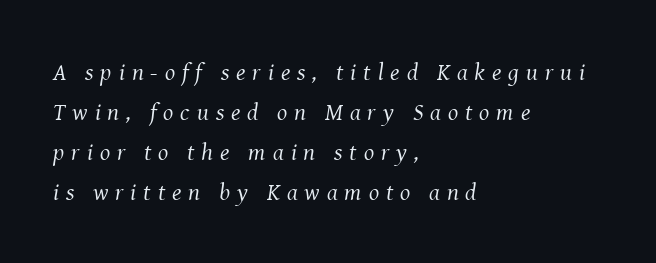
Q: Is the text bold? A: No.
Q: Is the text italic (slanted)? A: Yes, it leans right by about 8 degrees.
Q: Is the text underlined? A: No.
Q: How is the paragraph aligned? A: Left-aligned.
Q: Is the spacing between letters normal or unusually wide? A: Unusually wide.
Q: Is the spacing between lines tight, normal or loose? A: Normal.
